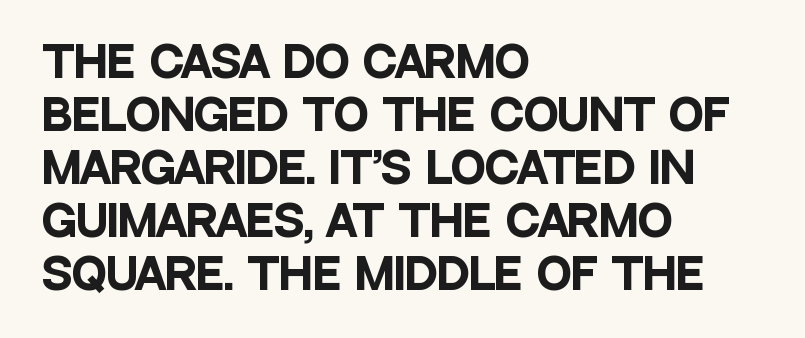
Compared with a centered layout, this one pins lines to the left instead. Italic: no, the glyphs are upright roman. Notice how thick the strokes are: this is what a full bold looks like. Leading: standard. Character widths vary here, with narrow letters taking less room than wide ones. A clean baseline with only descenders dipping below it.
